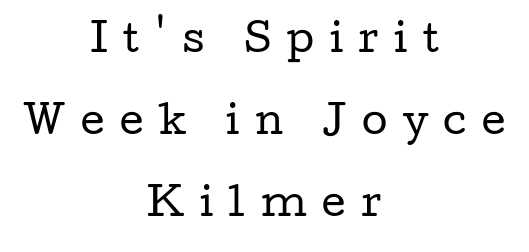
The line texture is sparse and dotted thanks to wide tracking. One glance says open: line gaps are wider than usual. A clean baseline with only descenders dipping below it. This is the regular roman posture of the typeface.
